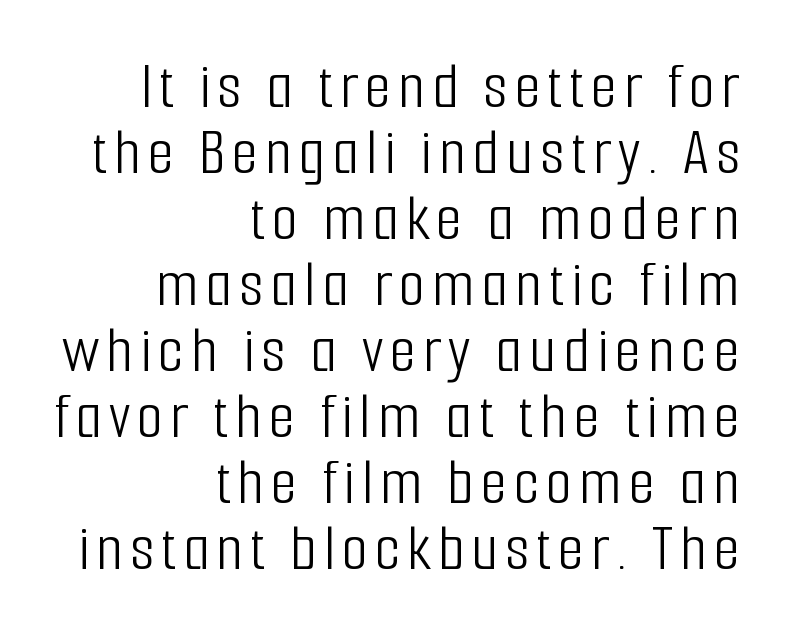
The image shows 68 px light, condensed sans-serif type, upright; set right-aligned, tight line spacing (0.97x), not underlined; low stroke contrast and a medium x-height.
